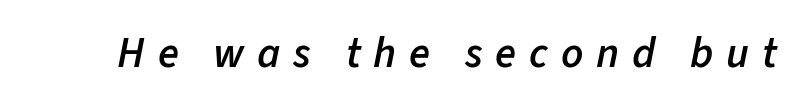
{"italic": "yes", "lean": "right", "slant_degrees": 11, "bold": "semi", "weight": "semibold", "width": "normal", "stroke_contrast": "low", "x_height": "medium", "monospaced": "no", "underline": "no", "letter_spacing": "wide", "letter_spacing_em": 0.3, "glyph_px": 43}
